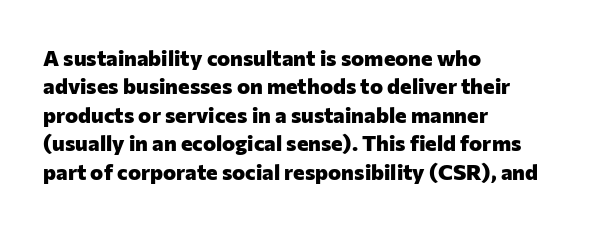
This is the regular roman posture of the typeface. The lines in this sample share a left origin and differ only in where they stop. Standard letterfit; no display-style spreading of the glyphs. Heavy-handed strokes throughout: this text is bold. The space directly below the letters is spotless.
